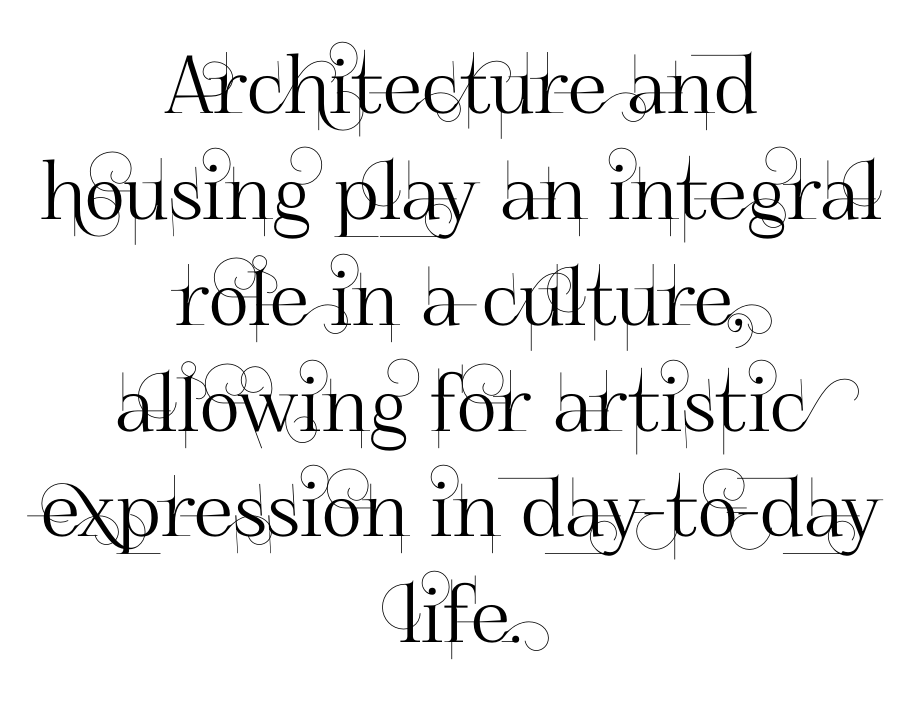
Q: Is the text italic (slanted)? A: No, it is upright.
Q: Is the typeface a serif or a sans-serif typeface? A: Sans-serif.
Q: Is the text underlined? A: No.
Q: How is the paragraph aligned? A: Centered.
Q: Is the spacing between letters normal or unusually wide? A: Normal.
Q: Is the spacing between lines tight, normal or loose? A: Normal.
Q: Width (condensed, normal, or wide)? A: Normal.
Q: Stroke contrast? A: High.
Q: x-height? A: Small.
Q: Monospaced? A: No.
